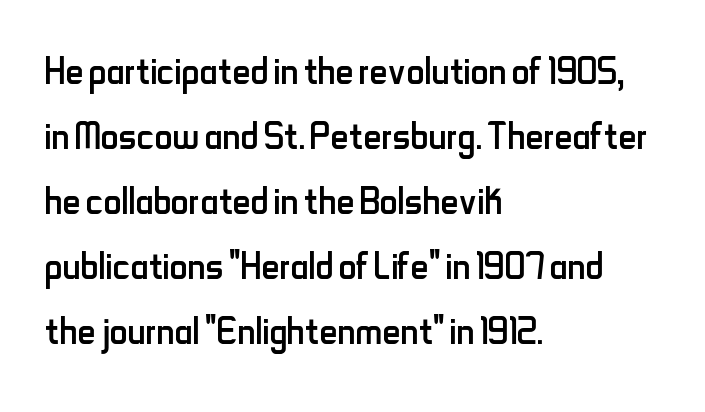
Nothing heavy about these letters — not bold at all. Type style note: lacks serifs. Here the glyphs are tracked normally, forming tight word shapes. A typesetter would call this leading conventional body-copy spacing.
